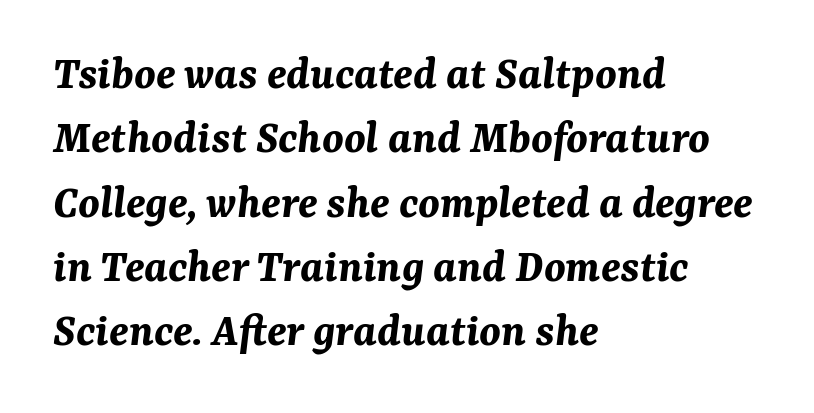
{"italic": "yes", "lean": "right", "slant_degrees": 7, "bold": "yes", "weight": "bold", "width": "normal", "stroke_contrast": "medium", "x_height": "medium", "monospaced": "no", "underline": "no", "align": "left", "line_spacing": "normal", "line_spacing_ratio": 1.34, "letter_spacing": "normal", "letter_spacing_em": 0.0, "glyph_px": 48}
